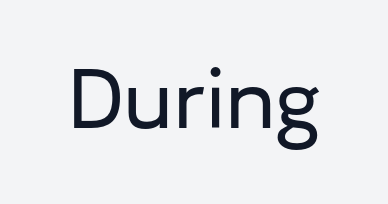
If you drew a line through each stem, it would be perfectly vertical. Each letter keeps its own natural width here, so spacing adapts to shape. The space beneath each line is pristine and unruled. Characters follow at the spacing the type designer built in. Stroke terminals: plain, sans-serif.
